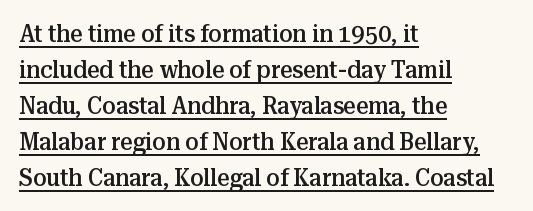
The image shows 24 px text type, upright; set left-aligned, normal line spacing (1.5x), normal letter spacing, underlined.
